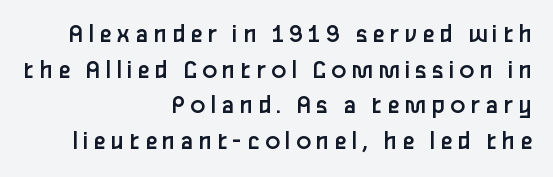
Q: Is the text bold? A: No.
Q: Is the text italic (slanted)? A: No, it is upright.
Q: Is the typeface a serif or a sans-serif typeface? A: Sans-serif.
Q: Is the text underlined? A: No.
Q: How is the paragraph aligned? A: Right-aligned.
Q: Is the spacing between lines tight, normal or loose? A: Normal.
Q: Width (condensed, normal, or wide)? A: Normal.
Q: Stroke contrast? A: Low.
Q: x-height? A: Medium.
Q: Monospaced? A: No.
